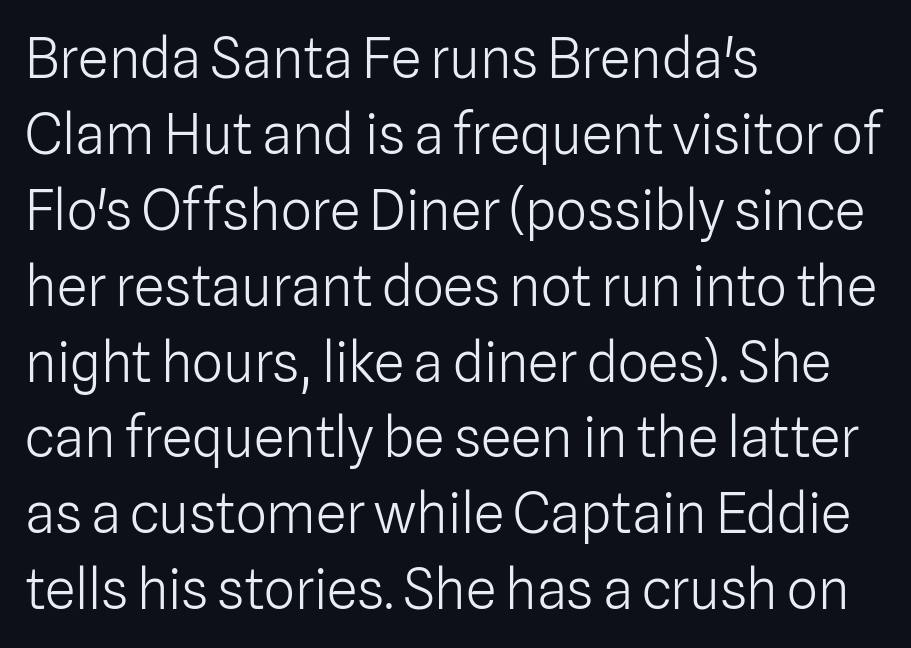
Q: Is the text bold? A: No.
Q: Is the text italic (slanted)? A: No, it is upright.
Q: Is the typeface a serif or a sans-serif typeface? A: Sans-serif.
Q: Is the text underlined? A: No.
Q: How is the paragraph aligned? A: Left-aligned.
Q: Is the spacing between letters normal or unusually wide? A: Normal.
Q: Is the spacing between lines tight, normal or loose? A: Normal.
Q: Width (condensed, normal, or wide)? A: Normal.
Q: Stroke contrast? A: Low.
Q: x-height? A: Medium.
Q: Monospaced? A: No.
